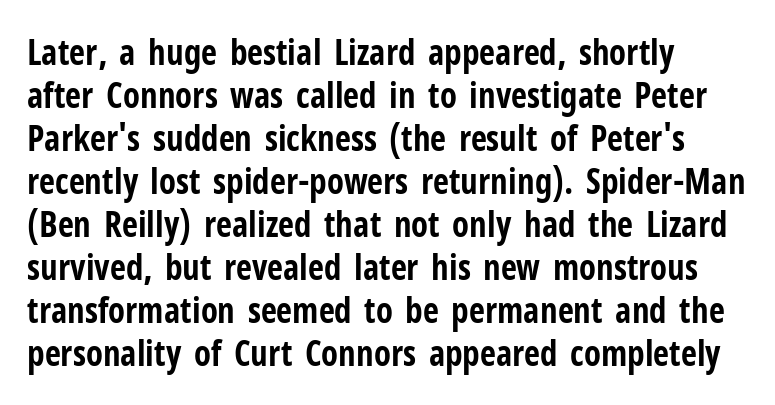
Teacher's note: observe the even left margin — that is flush-left alignment. These lines are rendered in a variable-pitch font. A typesetter would label this face a sans. The gaps between neighbouring characters are ordinary and unremarkable. The strip under each line holds only bare page.
